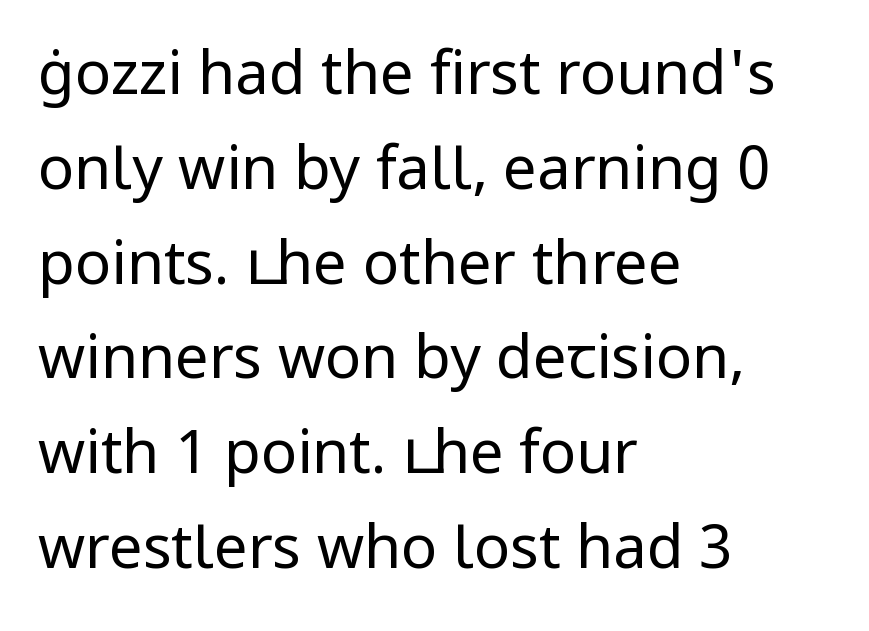
The image shows 60 px regular-weight sans-serif type, upright; set left-aligned, normal line spacing (1.58x), normal letter spacing, not underlined; low stroke contrast and a medium x-height.
